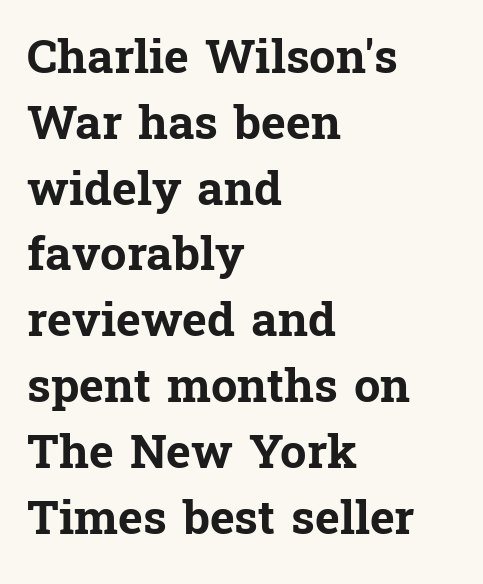
Q: Is the text bold? A: Yes.
Q: Is the text italic (slanted)? A: No, it is upright.
Q: Is the typeface a serif or a sans-serif typeface? A: Serif.
Q: Is the text underlined? A: No.
Q: How is the paragraph aligned? A: Left-aligned.
Q: Is the spacing between letters normal or unusually wide? A: Normal.
Q: Is the spacing between lines tight, normal or loose? A: Normal.
Q: Width (condensed, normal, or wide)? A: Normal.
Q: Stroke contrast? A: Low.
Q: x-height? A: Medium.
Q: Monospaced? A: No.
